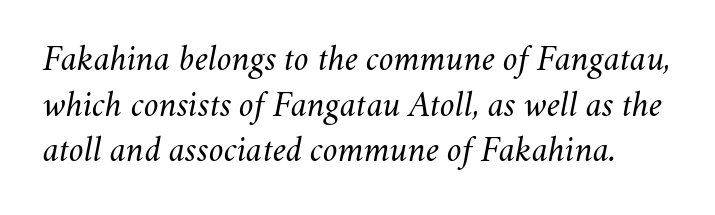
Q: Is the text bold? A: No.
Q: Is the text italic (slanted)? A: Yes, it leans right by about 11 degrees.
Q: Is the text underlined? A: No.
Q: Is the spacing between letters normal or unusually wide? A: Normal.
Q: Is the spacing between lines tight, normal or loose? A: Normal.
Q: Width (condensed, normal, or wide)? A: Normal.
Q: Stroke contrast? A: Medium.
Q: x-height? A: Small.
Q: Monospaced? A: No.
